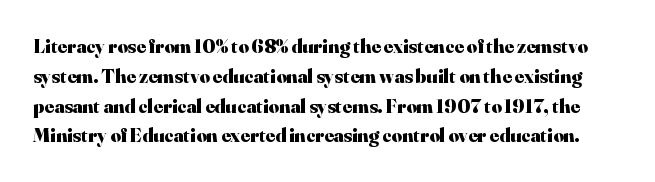
{"italic": "no", "bold": "yes", "underline": "no", "line_spacing": "normal", "line_spacing_ratio": 1.49, "letter_spacing": "normal", "letter_spacing_em": 0.0, "glyph_px": 20}
